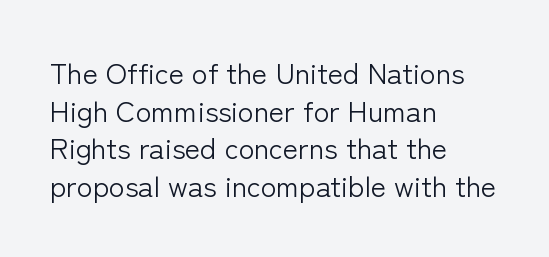
Q: Is the text bold? A: No.
Q: Is the text italic (slanted)? A: No, it is upright.
Q: Is the typeface a serif or a sans-serif typeface? A: Sans-serif.
Q: Is the text underlined? A: No.
Q: How is the paragraph aligned? A: Left-aligned.
Q: Is the spacing between letters normal or unusually wide? A: Normal.
Q: Is the spacing between lines tight, normal or loose? A: Normal.
Q: Width (condensed, normal, or wide)? A: Normal.
Q: Stroke contrast? A: Low.
Q: x-height? A: Medium.
Q: Monospaced? A: No.
